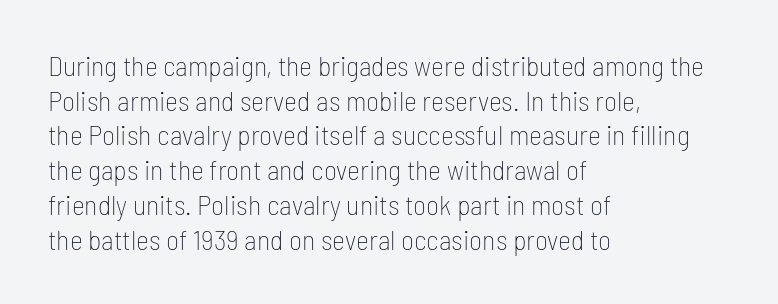
{"serif": "no", "italic": "no", "bold": "no", "weight": "thin", "width": "condensed", "stroke_contrast": "low", "x_height": "medium", "monospaced": "no", "underline": "no", "align": "left", "line_spacing_ratio": 1.24, "letter_spacing": "normal", "letter_spacing_em": 0.0, "glyph_px": 28}
